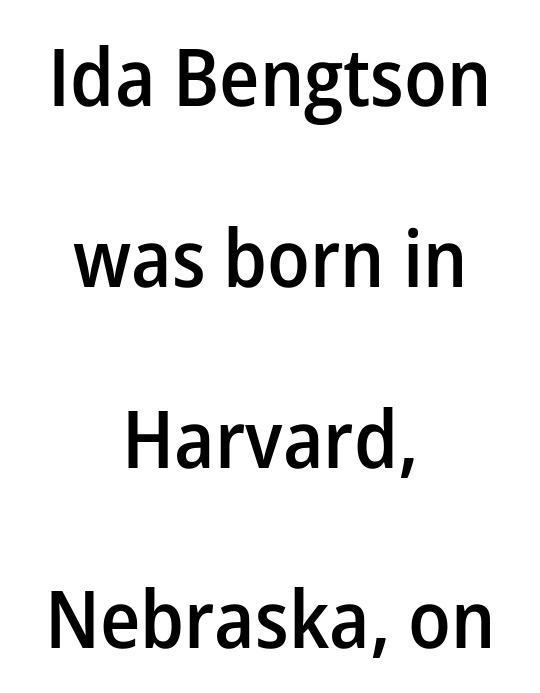
Q: Is the text bold? A: Semi-bold.
Q: Is the text italic (slanted)? A: No, it is upright.
Q: Is the typeface a serif or a sans-serif typeface? A: Sans-serif.
Q: Is the text underlined? A: No.
Q: How is the paragraph aligned? A: Centered.
Q: Is the spacing between letters normal or unusually wide? A: Normal.
Q: Is the spacing between lines tight, normal or loose? A: Loose.
Q: Width (condensed, normal, or wide)? A: Normal.
Q: Stroke contrast? A: Low.
Q: x-height? A: Medium.
Q: Monospaced? A: No.
